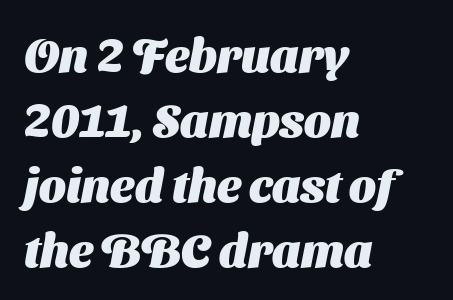
The image shows 47 px heavy sans-serif type; set left-aligned, normal line spacing (1.38x), normal letter spacing, not underlined; medium stroke contrast and a medium x-height.
